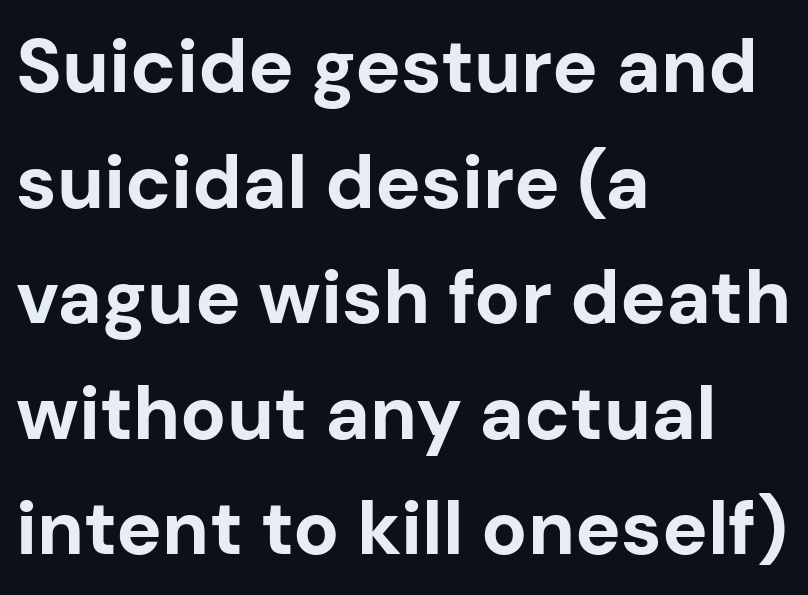
No word sits above an underline. The tracking reads as untouched default to a designer's eye. Left-aligned paragraph, ragged on the right. A typesetter would call this proportional, since set widths differ per character. Weight check: bold — yes, fully.
